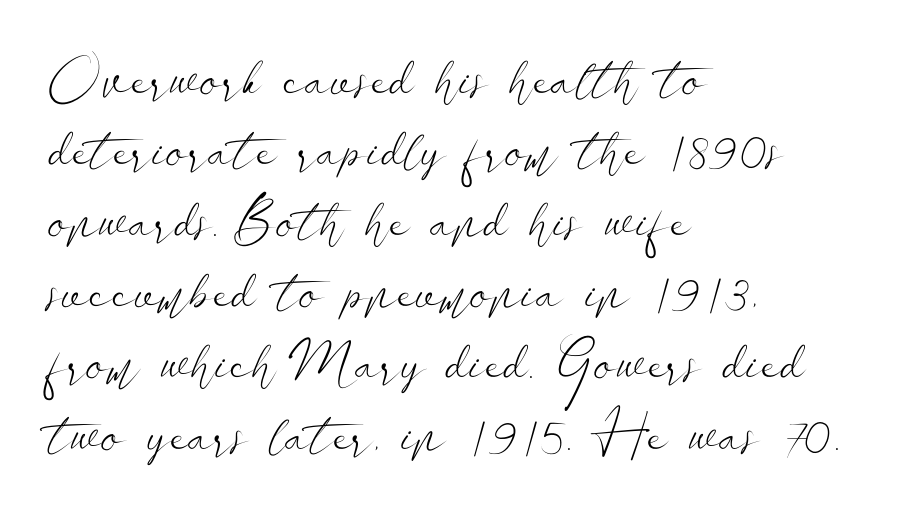
Q: Is the text bold? A: No.
Q: Is the text italic (slanted)? A: Yes.
Q: Is the typeface a serif or a sans-serif typeface? A: Sans-serif.
Q: Is the text underlined? A: No.
Q: How is the paragraph aligned? A: Left-aligned.
Q: Is the spacing between letters normal or unusually wide? A: Normal.
Q: Is the spacing between lines tight, normal or loose? A: Normal.
Q: Width (condensed, normal, or wide)? A: Wide.
Q: Stroke contrast? A: Low.
Q: x-height? A: Small.
Q: Monospaced? A: No.
